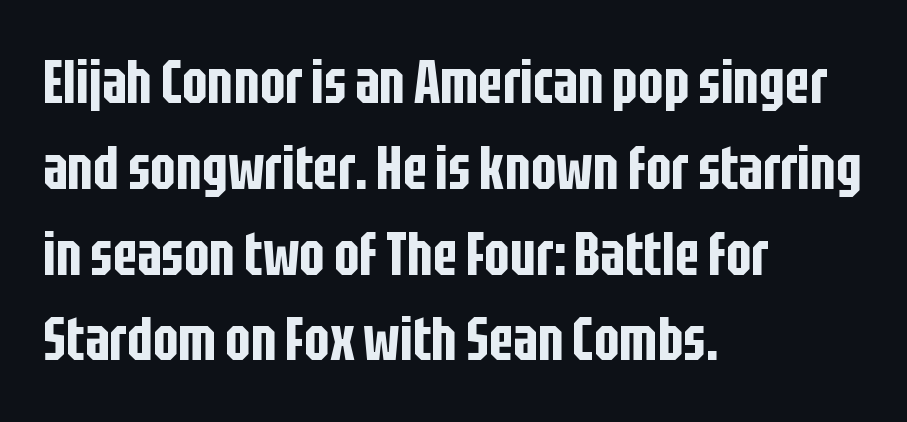
Q: Is the text italic (slanted)? A: No, it is upright.
Q: Is the typeface a serif or a sans-serif typeface? A: Sans-serif.
Q: Is the text underlined? A: No.
Q: How is the paragraph aligned? A: Left-aligned.
Q: Is the spacing between letters normal or unusually wide? A: Normal.
Q: Is the spacing between lines tight, normal or loose? A: Normal.
Q: Width (condensed, normal, or wide)? A: Condensed.
Q: Stroke contrast? A: Low.
Q: x-height? A: Large.
Q: Monospaced? A: No.
